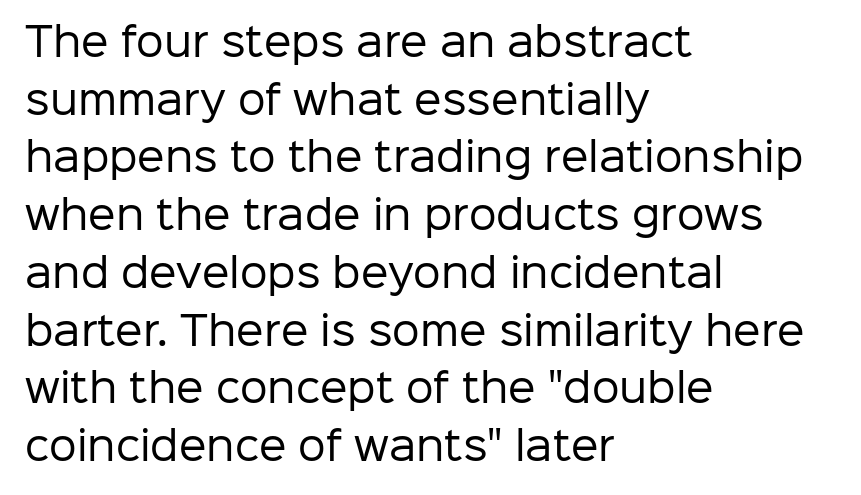
The image shows 39 px regular-weight sans-serif type, upright; set left-aligned, normal line spacing (1.48x), normal letter spacing, not underlined; low stroke contrast and a medium x-height.
